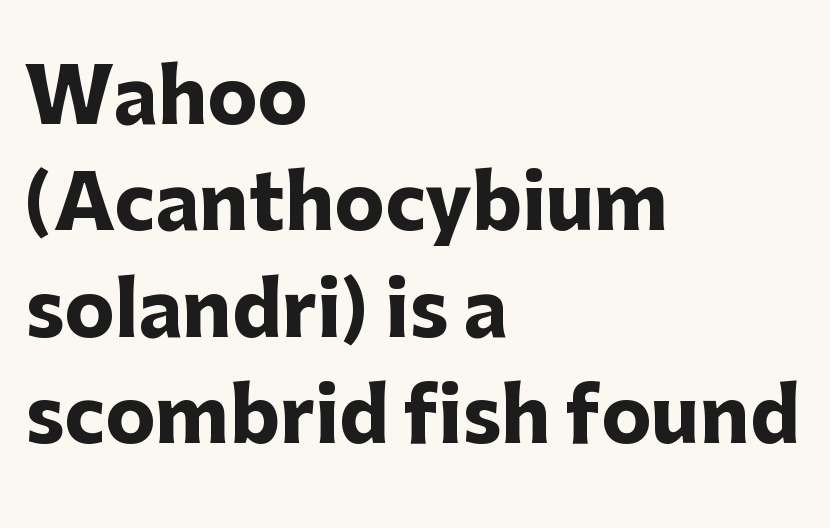
{"serif": "no", "italic": "no", "bold": "yes", "weight": "heavy", "width": "normal", "stroke_contrast": "low", "x_height": "medium", "monospaced": "no", "underline": "no", "align": "left", "line_spacing": "normal", "line_spacing_ratio": 1.42, "letter_spacing": "normal", "letter_spacing_em": 0.0, "glyph_px": 75}
